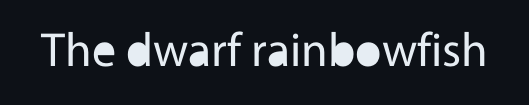
The image shows 48 px regular-weight sans-serif type, upright; set normal letter spacing, not underlined; a medium x-height.
